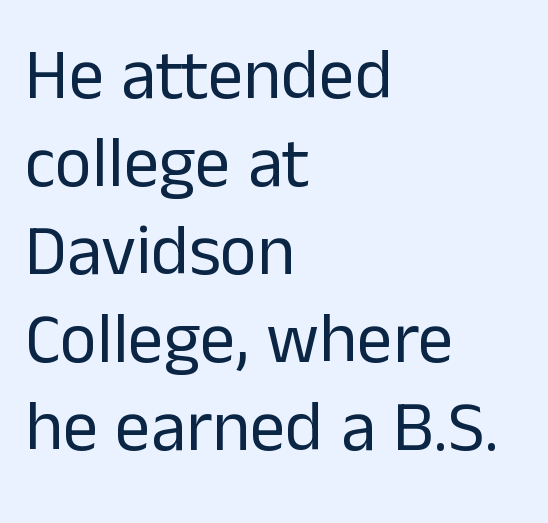
Nothing heavy about these letters — not bold at all. Honestly, the letter spacing is just normal — you wouldn't notice it. Classification — sans serif. Rule under the text: the space is simply empty.
